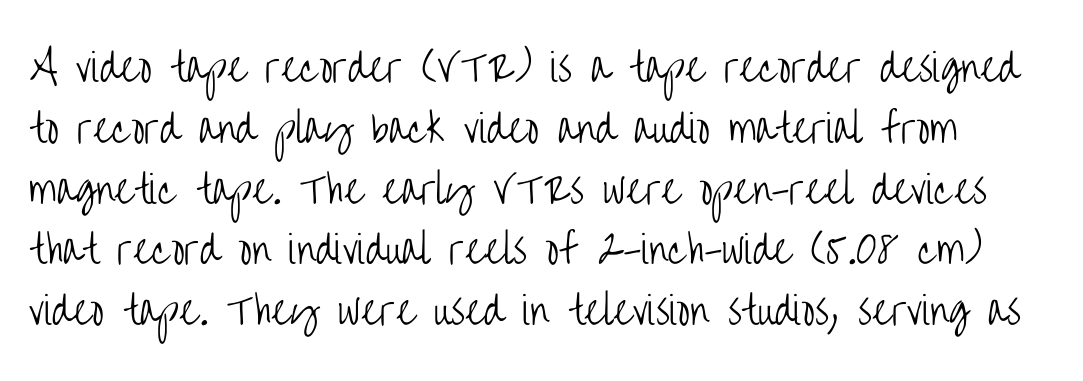
{"serif": "no", "italic": "no", "bold": "no", "weight": "light", "width": "condensed", "stroke_contrast": "low", "x_height": "large", "monospaced": "no", "underline": "no", "line_spacing": "normal", "line_spacing_ratio": 1.6, "letter_spacing": "normal", "letter_spacing_em": 0.0, "glyph_px": 38}
